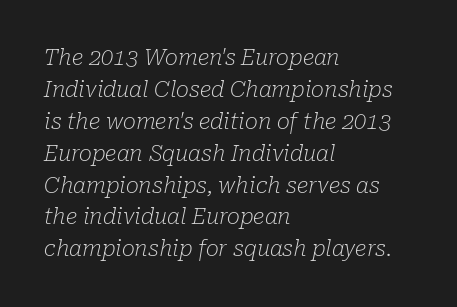
Posture: slanted. Ink coverage per letter is moderate at most. Rule under the text: the space is simply empty. The rendering anchors every line to the left-hand side. Between one letter and the next there's only the usual sliver of space.
